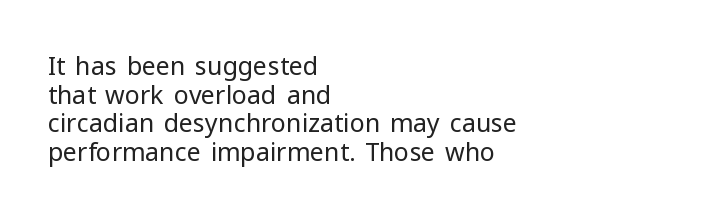
{"italic": "no", "bold": "no", "underline": "no", "align": "left", "line_spacing": "tight", "line_spacing_ratio": 1.15, "letter_spacing": "normal", "letter_spacing_em": 0.0, "glyph_px": 25}
